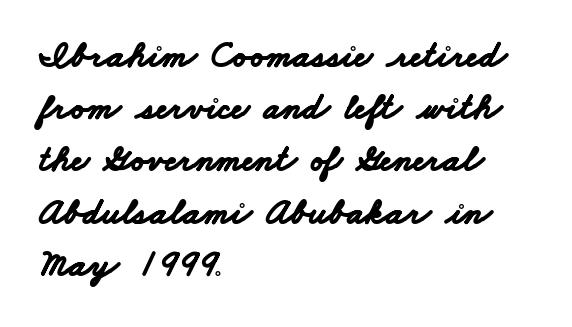
The horizontal fit of the characters is conventional and even. Anything drawn beneath the words? Only blank space. Summary of weight: heavy, a full bold. The rows are spaced the way most documents space them.
